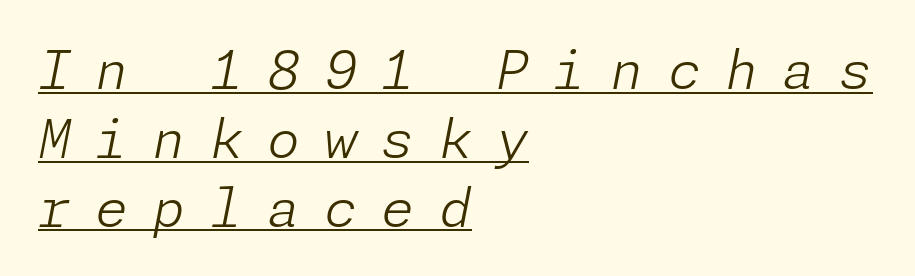
The image shows 53 px light type, italic (leaning right); set left-aligned, normal line spacing (1.3x), unusually wide letter spacing (+0.46 em), underlined; low stroke contrast and a medium x-height.
